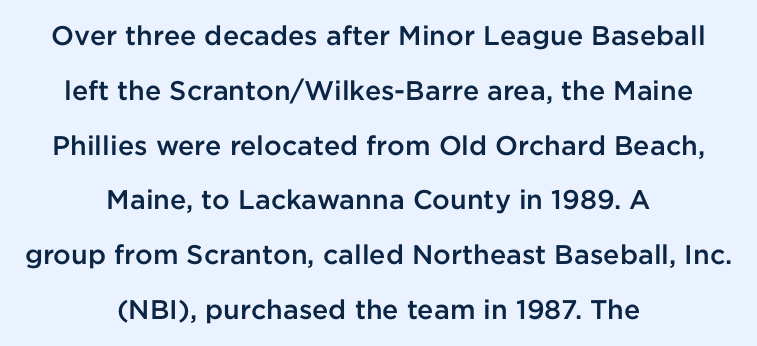
Q: Is the text bold? A: Semi-bold.
Q: Is the text italic (slanted)? A: No, it is upright.
Q: Is the text underlined? A: No.
Q: How is the paragraph aligned? A: Centered.
Q: Is the spacing between letters normal or unusually wide? A: Normal.
Q: Is the spacing between lines tight, normal or loose? A: Loose.
